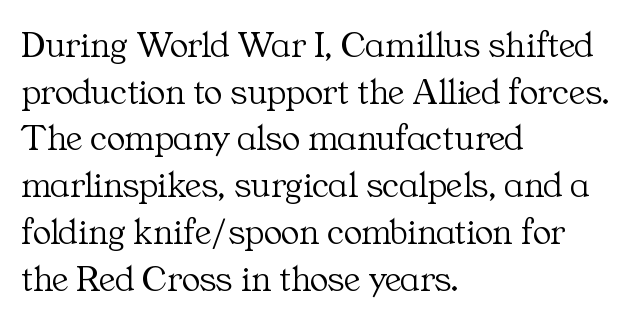
A classic flush-left, rag-right setting is used for this passage. Observe the ordinary spacing: letters are neighbours, not strangers. A clean baseline with only descenders dipping below it. If you drew a line through each stem, it would be perfectly vertical. The face used here is seriffed, in the tradition of book romans. Do the characters align in a grid? No, the font is proportional.
